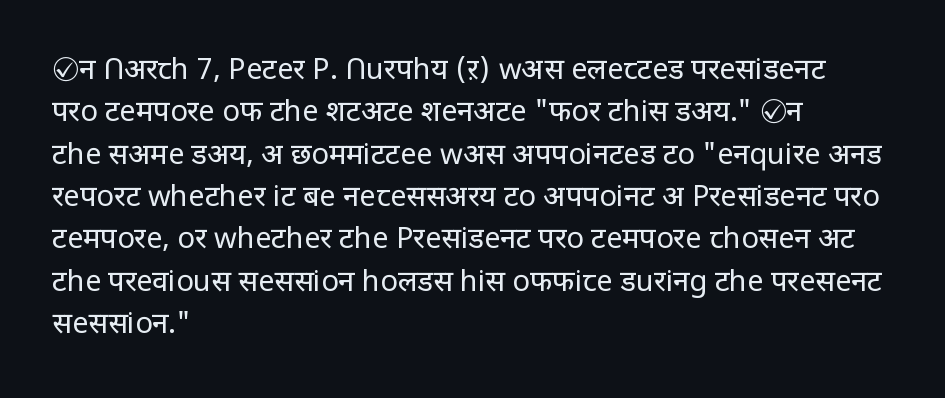
Q: Is the text bold? A: No.
Q: Is the text italic (slanted)? A: No, it is upright.
Q: Is the typeface a serif or a sans-serif typeface? A: Sans-serif.
Q: Is the text underlined? A: No.
Q: How is the paragraph aligned? A: Left-aligned.
Q: Is the spacing between letters normal or unusually wide? A: Normal.
Q: Is the spacing between lines tight, normal or loose? A: Normal.
Q: Width (condensed, normal, or wide)? A: Normal.
Q: Stroke contrast? A: Low.
Q: x-height? A: Large.
Q: Monospaced? A: No.
